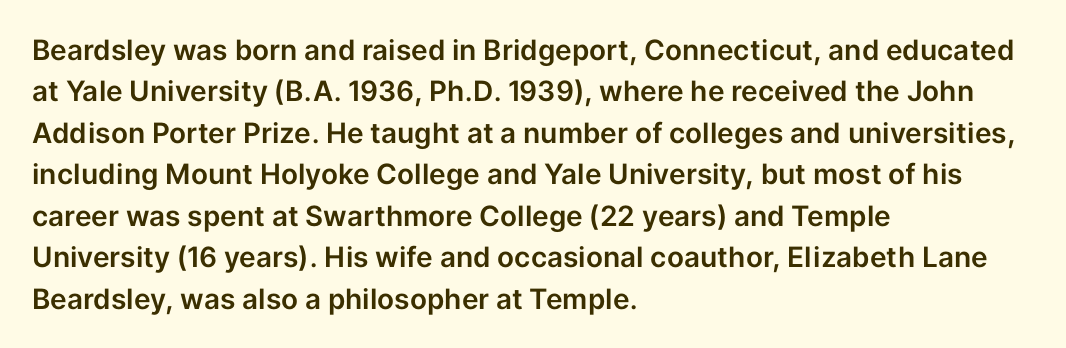
Left-aligned paragraph, ragged on the right. Notice how the stems are strictly vertical — no italics here. Varying glyph widths throughout — classic text-font behaviour. This block has exactly the height ordinary leading produces. Stroke terminals: plain, sans-serif. Glyph-to-glyph distance matches everyday printed text.
